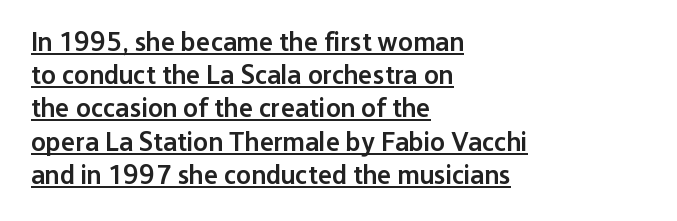
The image shows 27 px text type, upright; set left-aligned, line spacing 1.23x, normal letter spacing, underlined.
